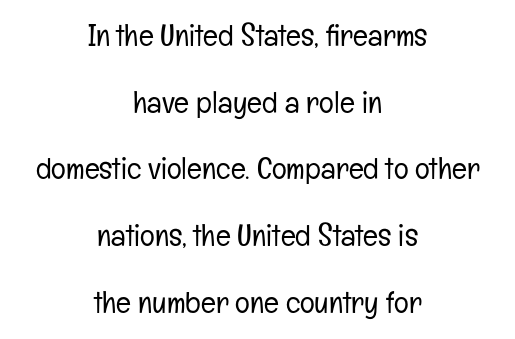
No italicization has been applied; the sample stays upright. Weight: not bold — regular or lighter. Observe the absence of serifs on each vertical stroke in this sample. Each letter keeps its own natural width here, so spacing adapts to shape. Leading: increased.
